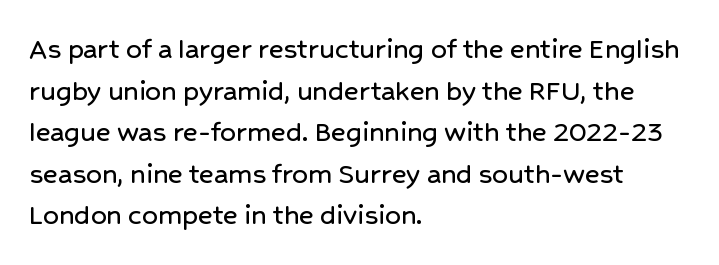
{"serif": "no", "italic": "no", "width": "normal", "stroke_contrast": "low", "x_height": "medium", "monospaced": "no", "underline": "no", "align": "left", "line_spacing": "normal", "line_spacing_ratio": 1.34, "letter_spacing": "normal", "letter_spacing_em": 0.0, "glyph_px": 31}
